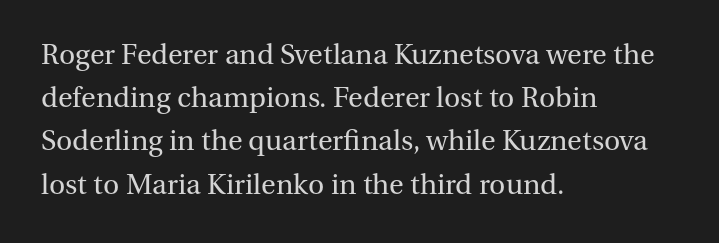
Think of a printed novel: that variable character pitch is what you see here. Rows of type keep a routine distance in the vertical direction. A roman cut, with each character standing at attention. Stems and bowls with no extra thickness — not bold. Descenders are the only things crossing below the line. Yep, those are serifs on the letters.
